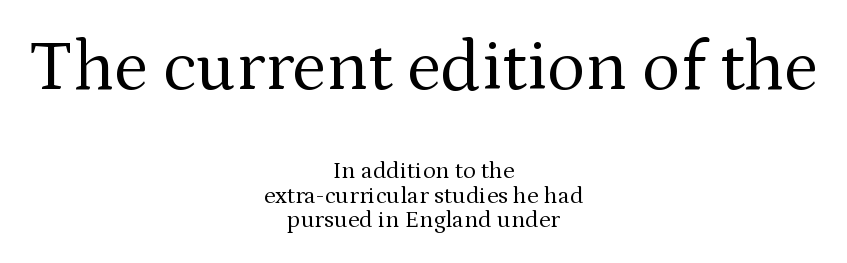
Q: Is the text bold? A: No.
Q: Is the text italic (slanted)? A: No, it is upright.
Q: Is the typeface a serif or a sans-serif typeface? A: Serif.
Q: Is the text underlined? A: No.
Q: How is the paragraph aligned? A: Centered.
Q: Is the spacing between letters normal or unusually wide? A: Normal.
Q: Is the spacing between lines tight, normal or loose? A: Tight.
Q: Which block of text is set in a larger size, the first (top) or the second (bottom)? A: The first (top) one.
Q: Width (condensed, normal, or wide)? A: Normal.
Q: Stroke contrast? A: Medium.
Q: x-height? A: Medium.
Q: Monospaced? A: No.
